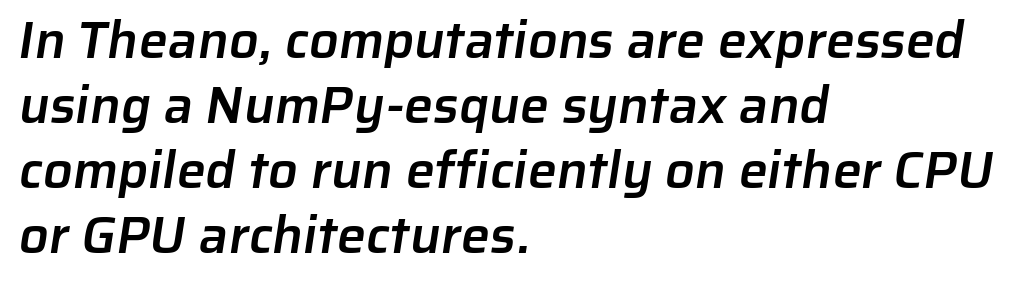
The image shows 52 px semibold sans-serif type; set left-aligned, normal line spacing (1.25x), normal letter spacing, not underlined; low stroke contrast and a medium x-height.
